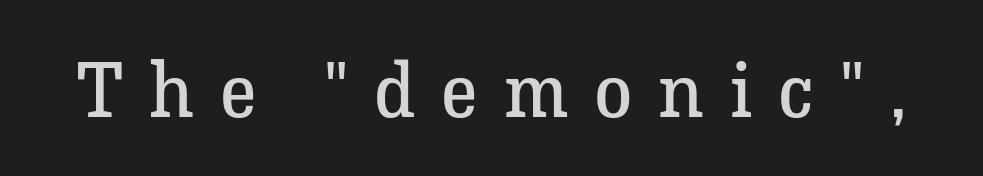
Think standard paragraph weight, or any step lighter than that. The baseline area is clear. The rendering shows small feet on the letterforms — a serif design. Is this a fixed-width face? No — the glyphs have proportional, varying widths. Nope, not italic — everything's standing straight. The type is letterspaced generously, with wide tracking.
